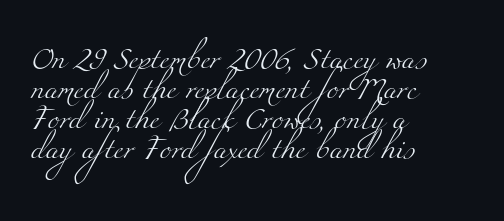
The characters are drawn with everyday or finer stroke widths. A typesetter would call this leading conventional body-copy spacing. Tracking value appears to be zero — textbook default spacing. The paragraph has a hard left edge and a soft right edge.
